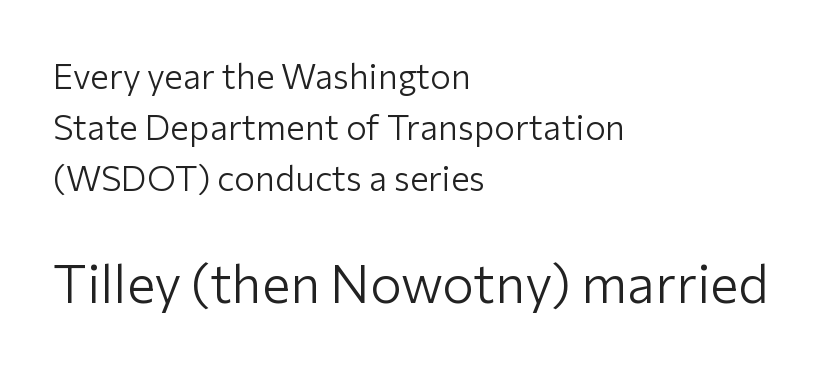
{"serif": "no", "italic": "no", "bold": "no", "weight": "light", "width": "normal", "stroke_contrast": "low", "x_height": "medium", "monospaced": "no", "underline": "no", "align": "left", "line_spacing": "normal", "line_spacing_ratio": 1.46, "letter_spacing": "normal", "letter_spacing_em": 0.0, "larger_block": "second", "size_ratio": 1.51, "glyph_px": 53}
